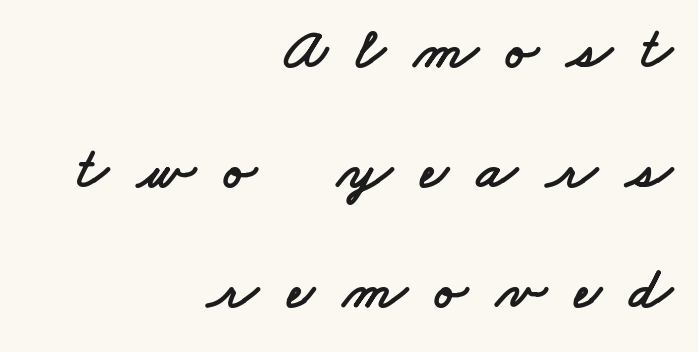
Q: Is the typeface a serif or a sans-serif typeface? A: Sans-serif.
Q: Is the text underlined? A: No.
Q: How is the paragraph aligned? A: Right-aligned.
Q: Is the spacing between letters normal or unusually wide? A: Unusually wide.
Q: Is the spacing between lines tight, normal or loose? A: Loose.
Q: Width (condensed, normal, or wide)? A: Wide.
Q: Stroke contrast? A: Low.
Q: x-height? A: Small.
Q: Monospaced? A: No.
